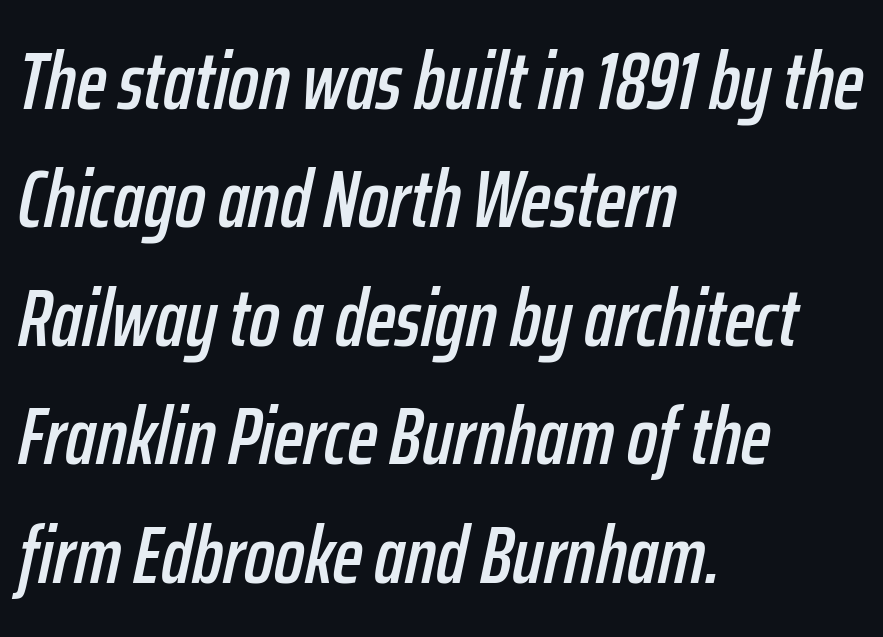
Is the letter spacing exaggerated? No — it looks like the ordinary default. Type without underlining. Leftover space on each line is placed entirely after the last word. Slanted lettering throughout. A normal amount of white space separates one row of letters from the next.
